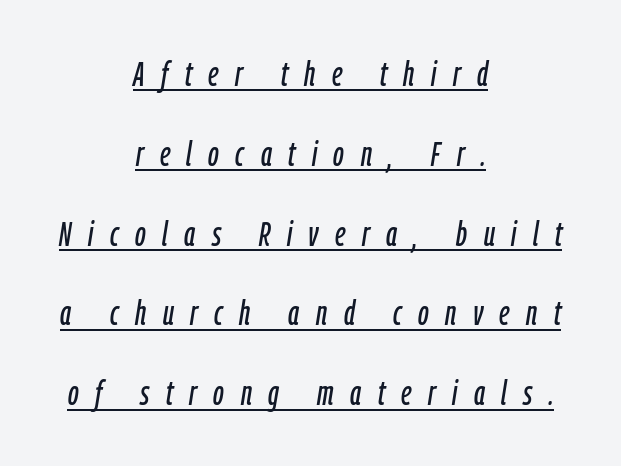
Casual observation: everything's sitting right in the middle. You could fit nearly another row in the gap between these rows. The text carries the slant typical of an italic or oblique font. The passage shown is typed in a proportional face where columns would drift. Honestly, the letter spacing is so wide it's the main thing you notice.
